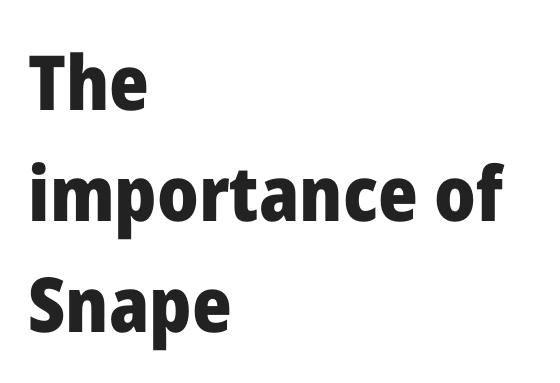
The image shows 76 px heavy sans-serif type, upright; set left-aligned, normal line spacing (1.46x), normal letter spacing, not underlined; low stroke contrast and a medium x-height.
